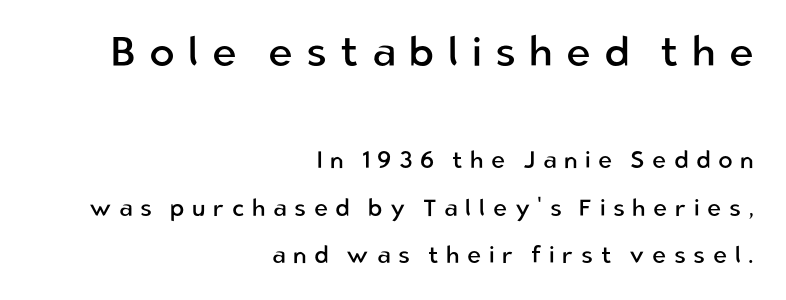
Q: Is the text bold? A: No.
Q: Is the text italic (slanted)? A: No, it is upright.
Q: Is the typeface a serif or a sans-serif typeface? A: Sans-serif.
Q: Is the text underlined? A: No.
Q: How is the paragraph aligned? A: Right-aligned.
Q: Is the spacing between letters normal or unusually wide? A: Unusually wide.
Q: Is the spacing between lines tight, normal or loose? A: Loose.
Q: Which block of text is set in a larger size, the first (top) or the second (bottom)? A: The first (top) one.
Q: Width (condensed, normal, or wide)? A: Normal.
Q: Stroke contrast? A: Low.
Q: x-height? A: Medium.
Q: Monospaced? A: No.
